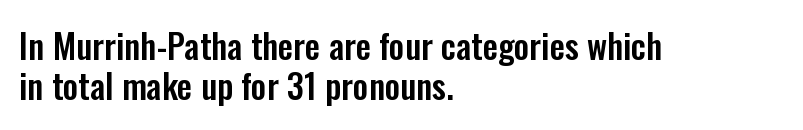
{"serif": "no", "italic": "no", "width": "condensed", "stroke_contrast": "low", "x_height": "medium", "monospaced": "no", "underline": "no", "align": "left", "line_spacing_ratio": 1.19, "letter_spacing": "normal", "letter_spacing_em": 0.0, "glyph_px": 34}
